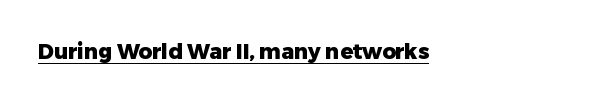
Q: Is the text bold? A: Yes.
Q: Is the text italic (slanted)? A: No, it is upright.
Q: Is the text underlined? A: Yes.
Q: How is the paragraph aligned? A: Left-aligned.
Q: Is the spacing between letters normal or unusually wide? A: Normal.
